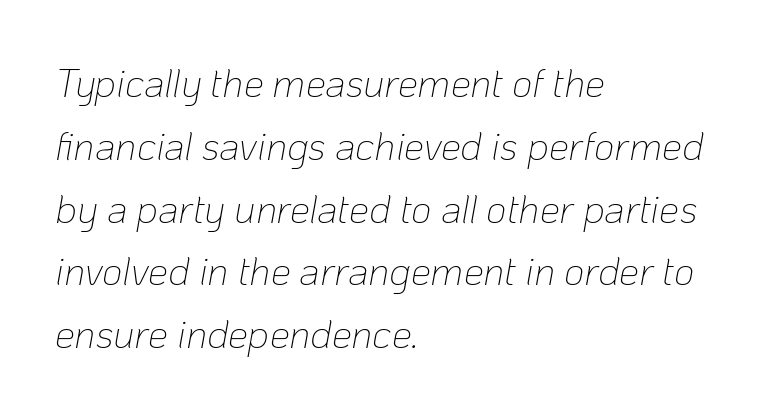
This sample uses an oblique cut, with every glyph tilted off the vertical. The specimen omits any rule beneath the text block's lines. Notice how the passage keeps a crisp vertical edge on the left only. These glyphs show unthickened strokes, regular width or finer. Varying glyph widths throughout — classic text-font behaviour. Standard letterfit; no display-style spreading of the glyphs.
